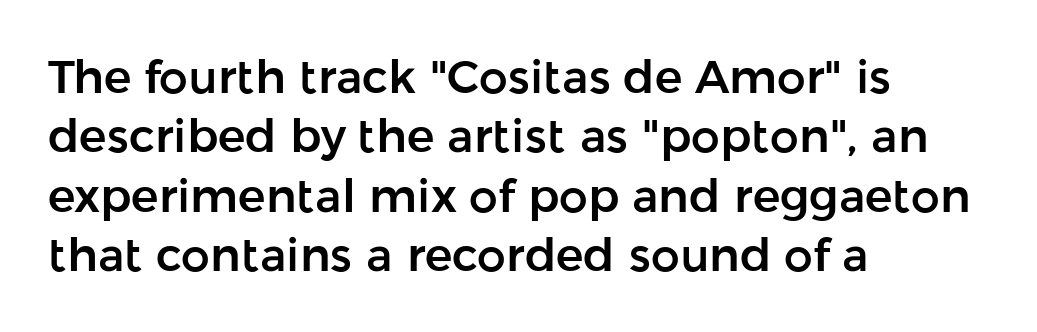
{"serif": "no", "italic": "no", "width": "normal", "stroke_contrast": "low", "x_height": "medium", "monospaced": "no", "underline": "no", "align": "left", "line_spacing": "normal", "line_spacing_ratio": 1.29, "letter_spacing": "normal", "letter_spacing_em": 0.0, "glyph_px": 46}
